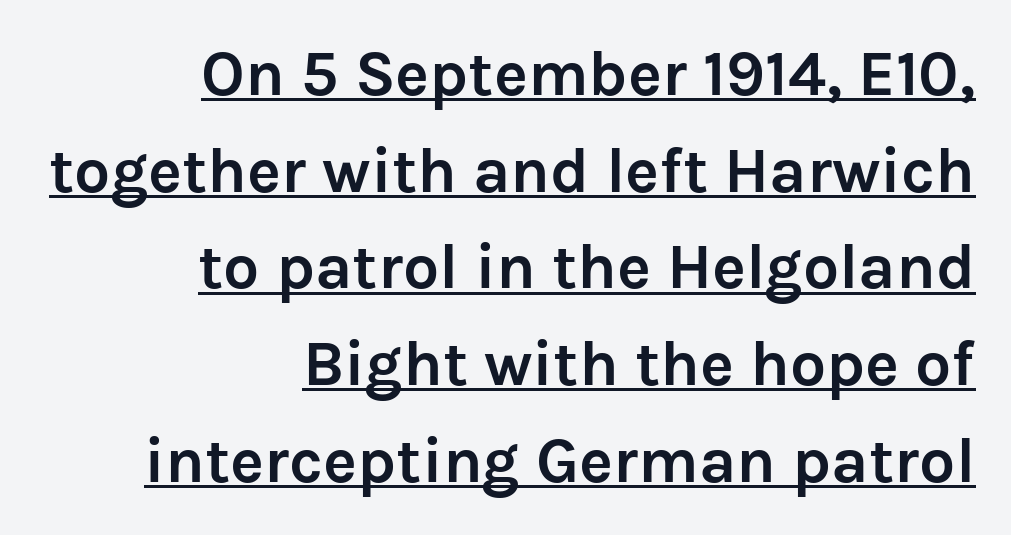
Q: Is the text bold? A: Yes.
Q: Is the text italic (slanted)? A: No, it is upright.
Q: Is the typeface a serif or a sans-serif typeface? A: Sans-serif.
Q: Is the text underlined? A: Yes.
Q: How is the paragraph aligned? A: Right-aligned.
Q: Is the spacing between letters normal or unusually wide? A: Normal.
Q: Is the spacing between lines tight, normal or loose? A: Normal.
Q: Width (condensed, normal, or wide)? A: Normal.
Q: Stroke contrast? A: Low.
Q: x-height? A: Medium.
Q: Monospaced? A: No.
